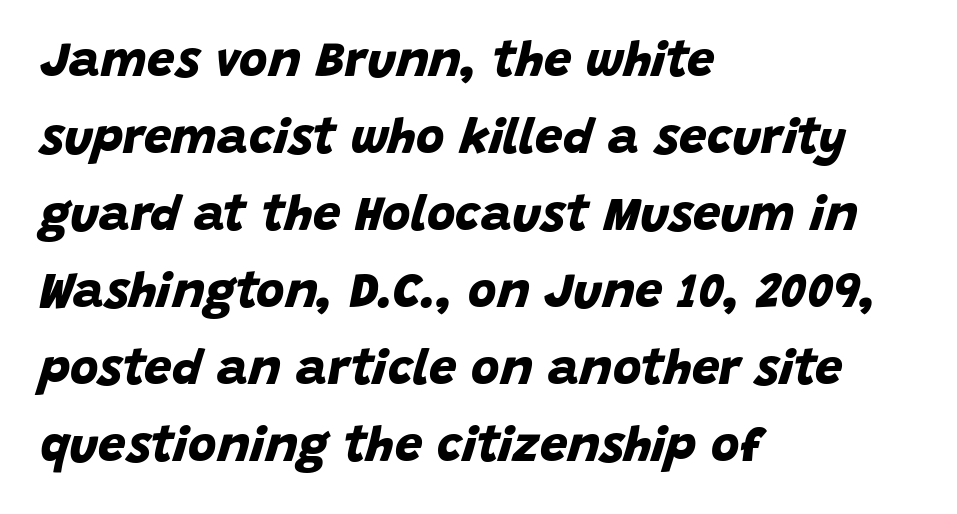
You could call the tracking neutral — neither tight nor loose. Varying glyph widths throughout — classic text-font behaviour. Check the space under the baseline: it is left empty. Horizontally, the lines are justified to the leading edge only. Leading: standard. Look at the stroke-to-counter ratio: heavy, a bold.
